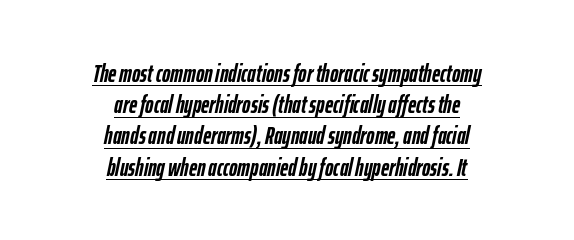
The image shows 25 px bold type, italic (leaning right); set centered, normal line spacing (1.25x), normal letter spacing, underlined.
